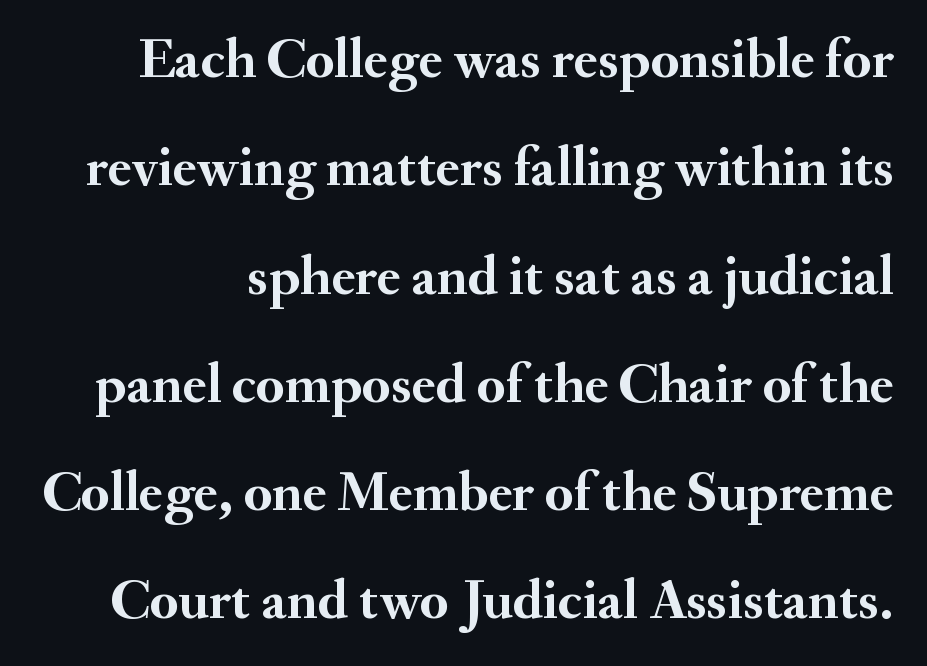
Is this a fixed-width face? No — the glyphs have proportional, varying widths. Does the lettering tilt? It doesn't — this is upright. The characters display serif detailing at their extremities. These lines stand farther apart than default settings would place them. This rendering leaves character spacing at its baseline value. Check under the words: just untouched page.
